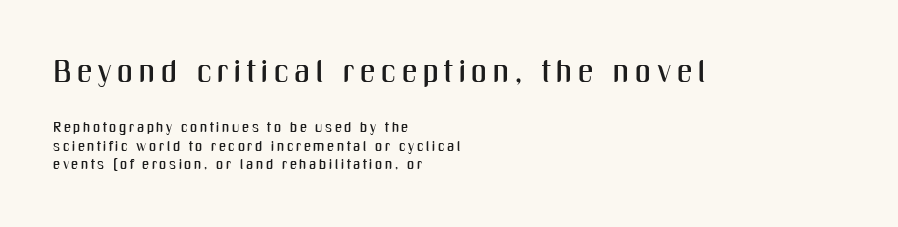
{"serif": "no", "italic": "no", "width": "condensed", "stroke_contrast": "medium", "x_height": "medium", "monospaced": "no", "underline": "no", "align": "left", "line_spacing": "normal", "line_spacing_ratio": 1.33, "larger_block": "first", "size_ratio": 2.21, "glyph_px": 31}
